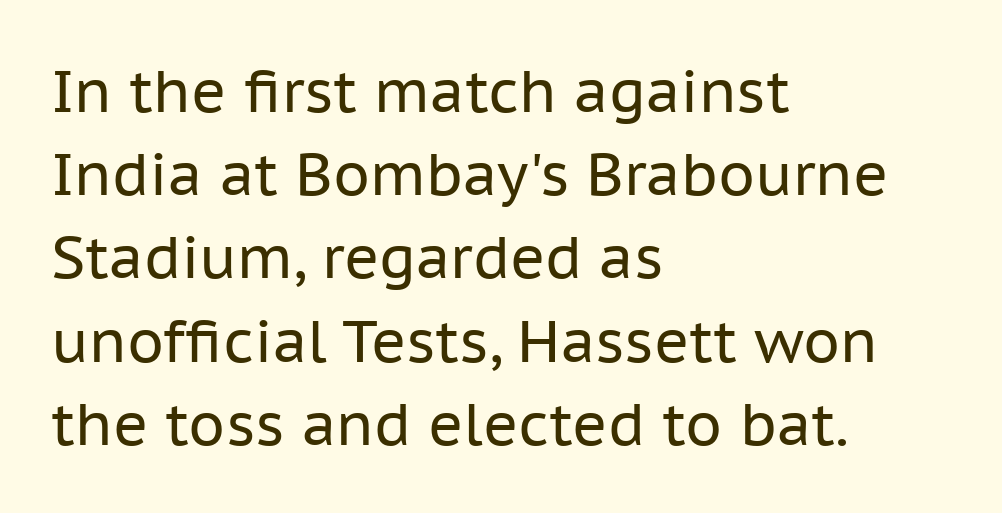
{"serif": "no", "italic": "no", "bold": "no", "weight": "regular", "width": "normal", "stroke_contrast": "low", "x_height": "medium", "monospaced": "no", "underline": "no", "align": "left", "line_spacing": "normal", "line_spacing_ratio": 1.41, "letter_spacing": "normal", "letter_spacing_em": 0.0, "glyph_px": 59}
